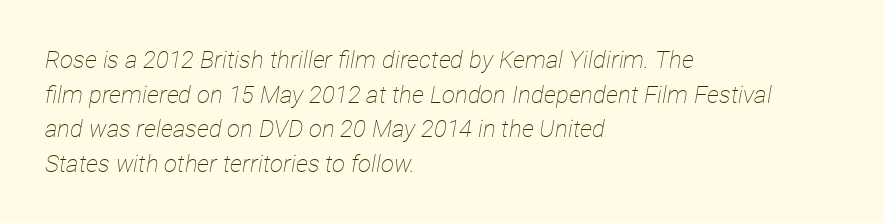
Q: Is the text bold? A: No.
Q: Is the text italic (slanted)? A: Yes, it leans right by about 12 degrees.
Q: Is the text underlined? A: No.
Q: How is the paragraph aligned? A: Left-aligned.
Q: Is the spacing between letters normal or unusually wide? A: Normal.
Q: Is the spacing between lines tight, normal or loose? A: Normal.
